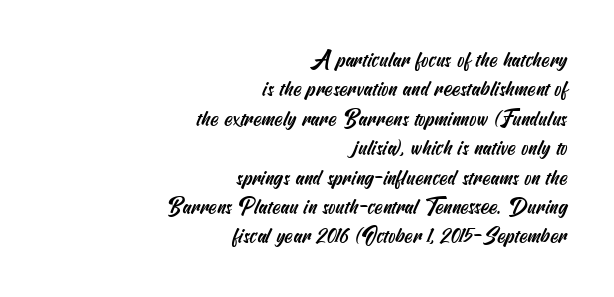
The image shows 21 px text type; set right-aligned, normal line spacing (1.4x), normal letter spacing, not underlined.
